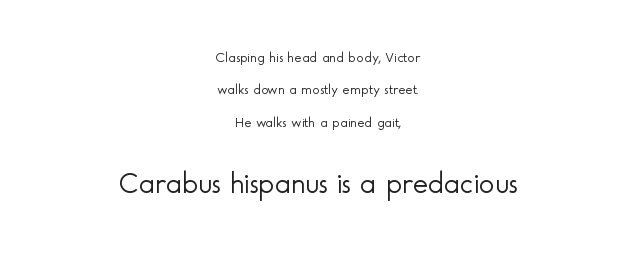
{"serif": "no", "italic": "no", "bold": "no", "weight": "light", "width": "normal", "x_height": "small", "monospaced": "no", "underline": "no", "align": "center", "line_spacing": "loose", "line_spacing_ratio": 2.31, "letter_spacing": "normal", "letter_spacing_em": 0.0, "larger_block": "second", "size_ratio": 2.07, "glyph_px": 29}
